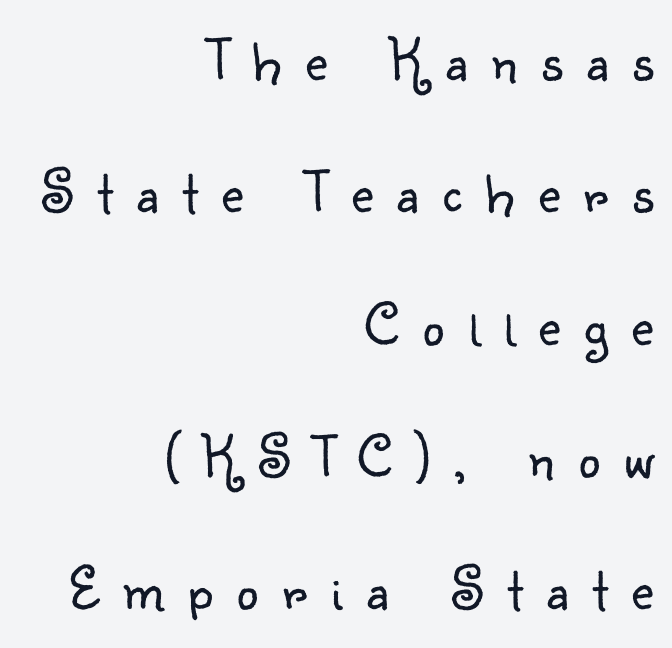
Q: Is the text bold? A: No.
Q: Is the text italic (slanted)? A: No, it is upright.
Q: Is the typeface a serif or a sans-serif typeface? A: Sans-serif.
Q: Is the text underlined? A: No.
Q: How is the paragraph aligned? A: Right-aligned.
Q: Is the spacing between letters normal or unusually wide? A: Unusually wide.
Q: Is the spacing between lines tight, normal or loose? A: Loose.
Q: Width (condensed, normal, or wide)? A: Normal.
Q: Stroke contrast? A: Low.
Q: x-height? A: Small.
Q: Monospaced? A: No.
